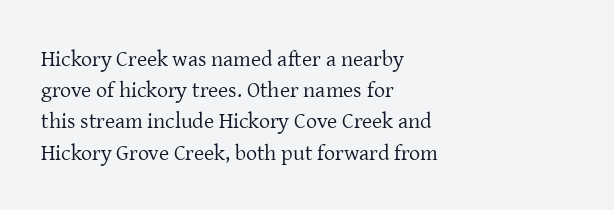
Every row of glyphs begins at an identical x-position on the left. The typesetting does not lean heavy: it is not bold. One glance says typical: line gaps are just what's usual. Underlining? Definitely not there.
